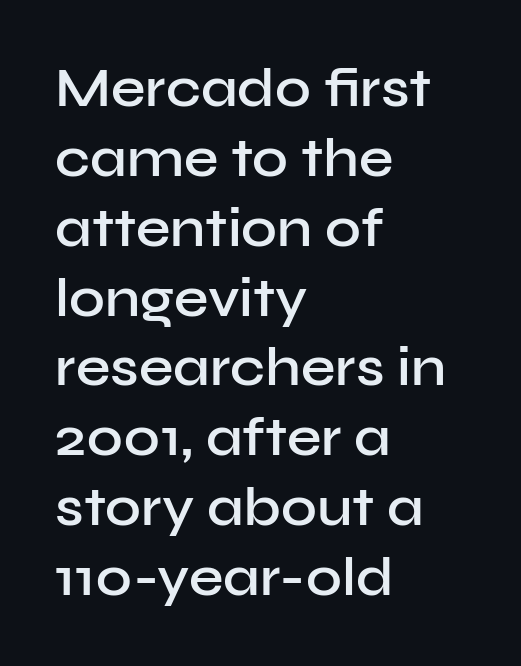
The image shows 55 px semibold sans-serif type, upright; set left-aligned, normal line spacing (1.27x), normal letter spacing, not underlined; low stroke contrast and a medium x-height.
